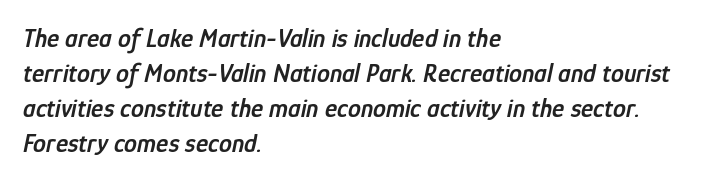
Q: Is the text bold? A: Semi-bold.
Q: Is the text italic (slanted)? A: Yes, it leans right by about 12 degrees.
Q: Is the text underlined? A: No.
Q: How is the paragraph aligned? A: Left-aligned.
Q: Is the spacing between letters normal or unusually wide? A: Normal.
Q: Is the spacing between lines tight, normal or loose? A: Normal.
